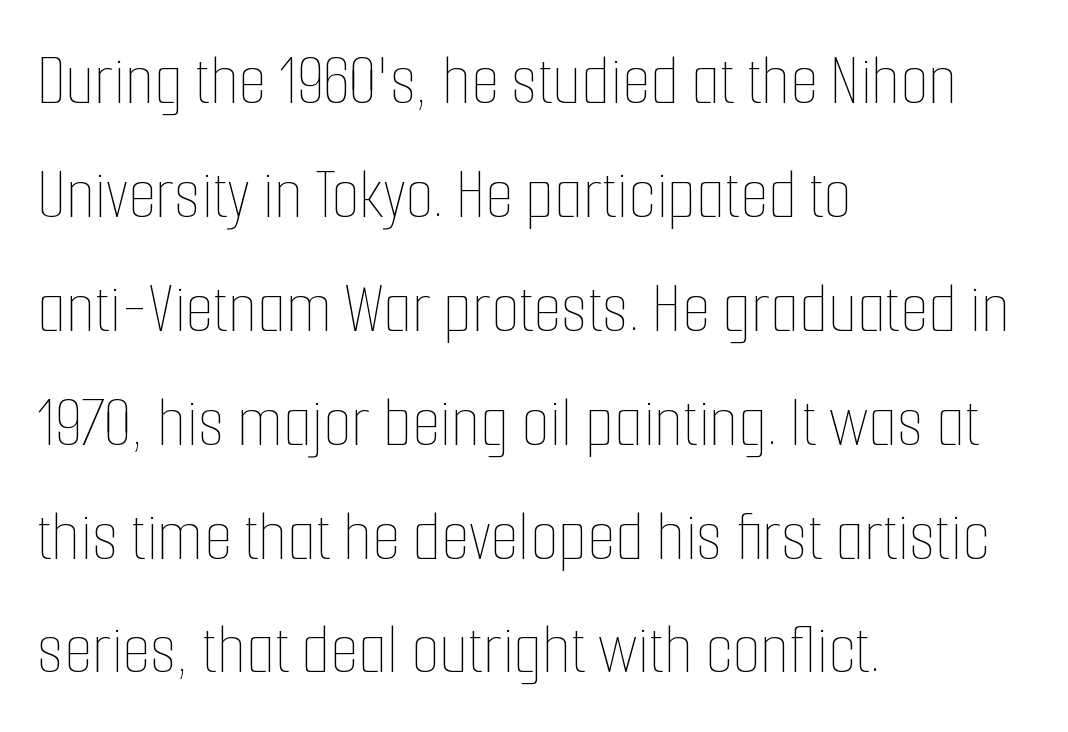
The lettering holds an erect, upright posture throughout. The designer left line spacing at the default. Leftover space on each line is placed entirely after the last word. The letterforms sit shoulder to shoulder at normal distance. Character widths vary here, with narrow letters taking less room than wide ones.
